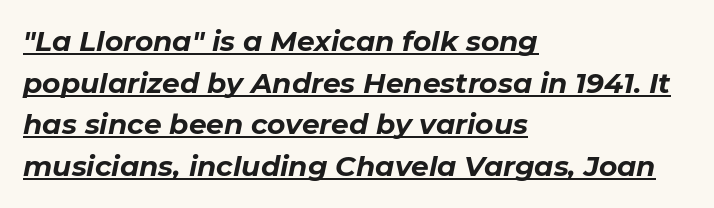
Leftover space on each line is placed entirely after the last word. You could not count columns in this text — the font is proportionally spaced. There is no visible air inserted between adjacent glyphs. Emphasis is given by a line drawn under the lettering. Heavy-handed strokes throughout: this text is bold.
